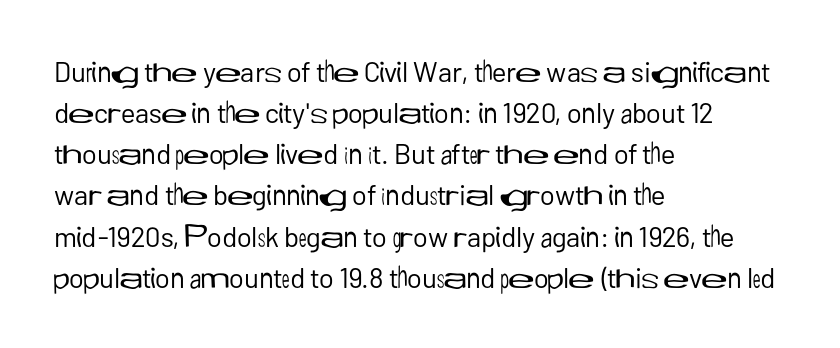
The image shows 28 px regular-weight sans-serif type, upright; set left-aligned, normal line spacing (1.47x), normal letter spacing, not underlined; low stroke contrast and a medium x-height.
